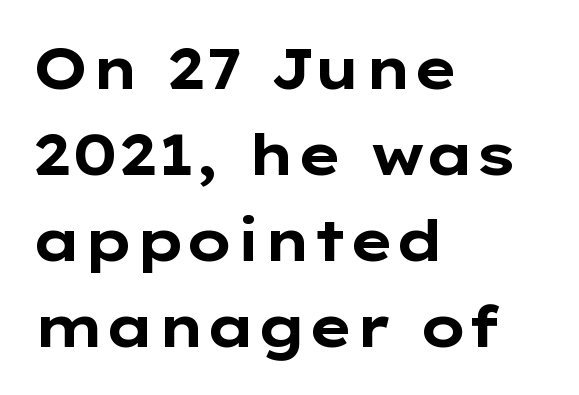
Q: Is the text bold? A: Yes.
Q: Is the text italic (slanted)? A: No, it is upright.
Q: Is the typeface a serif or a sans-serif typeface? A: Sans-serif.
Q: Is the text underlined? A: No.
Q: How is the paragraph aligned? A: Left-aligned.
Q: Is the spacing between letters normal or unusually wide? A: Normal.
Q: Is the spacing between lines tight, normal or loose? A: Normal.
Q: Width (condensed, normal, or wide)? A: Wide.
Q: Stroke contrast? A: Low.
Q: x-height? A: Medium.
Q: Monospaced? A: No.
